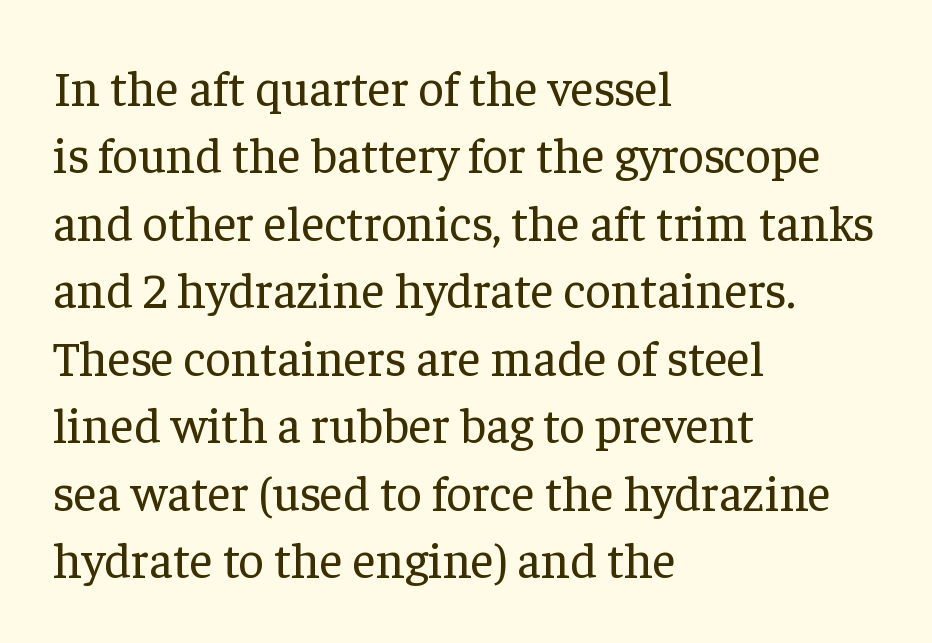
What kind of face is this? One with serifs. If you measured baseline to baseline, you'd find a middling distance. Check under the words: just untouched page. Standard letterfit; no display-style spreading of the glyphs. The passage shown is typed in a proportional face where columns would drift. Teacher's note: observe the even left margin — that is flush-left alignment.
